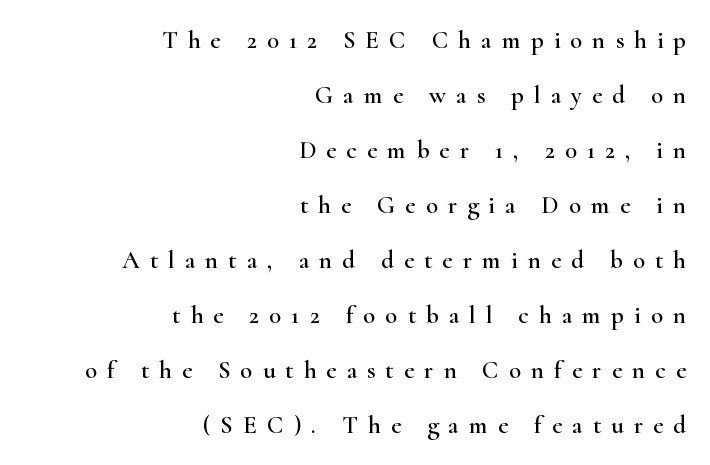
Students, observe: this is what heavily led, spacious text looks like. The foot of each line stays bare and open. Tall strokes in this sample are plumb rather than angled. You could only call the tracking loose — the letters float apart. Leftover space on each line is placed entirely before the opening word.
